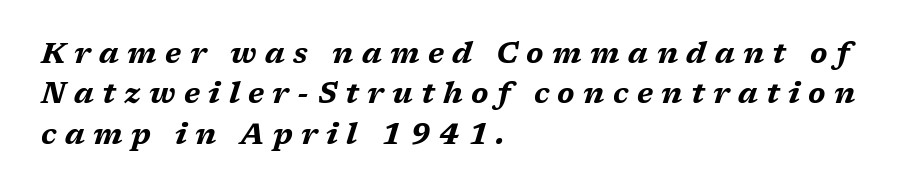
Q: Is the text bold? A: Yes.
Q: Is the text italic (slanted)? A: Yes, it leans right by about 17 degrees.
Q: Is the text underlined? A: No.
Q: How is the paragraph aligned? A: Left-aligned.
Q: Is the spacing between letters normal or unusually wide? A: Unusually wide.
Q: Is the spacing between lines tight, normal or loose? A: Normal.
Q: Width (condensed, normal, or wide)? A: Wide.
Q: Stroke contrast? A: Medium.
Q: x-height? A: Medium.
Q: Monospaced? A: No.
